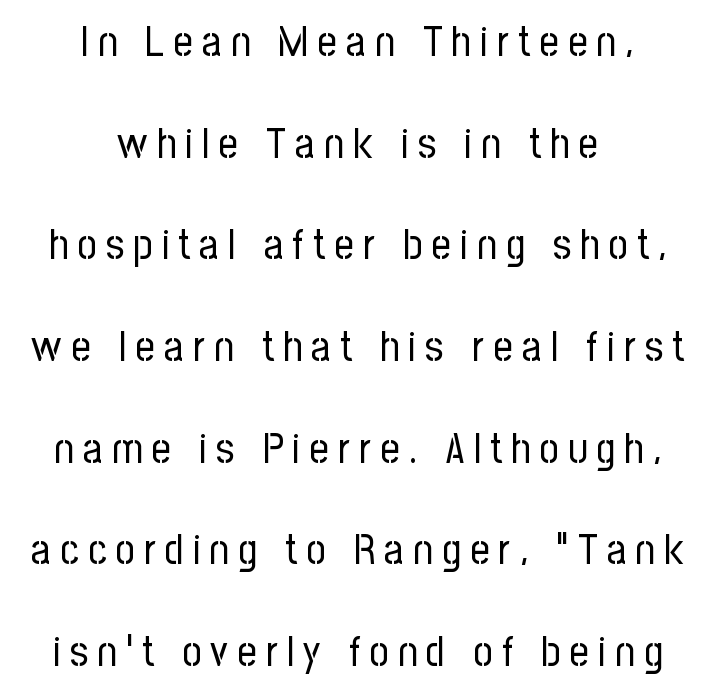
Honestly, the letter spacing is so wide it's the main thing you notice. The face used here is proportionally spaced, like ordinary book or web type. Leading: increased. The compositor balanced each line on the midline. This is the regular roman posture of the typeface.
